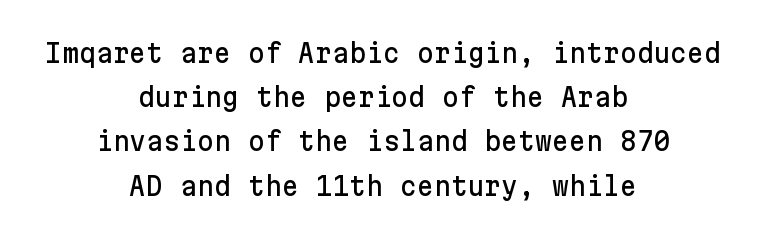
Short note: letters normally spaced. No italicization has been applied; the sample stays upright. Whoever set this chose a conventional vertical rhythm. Anything drawn beneath the words? Only blank space. Each line is balanced around a shared central axis.
